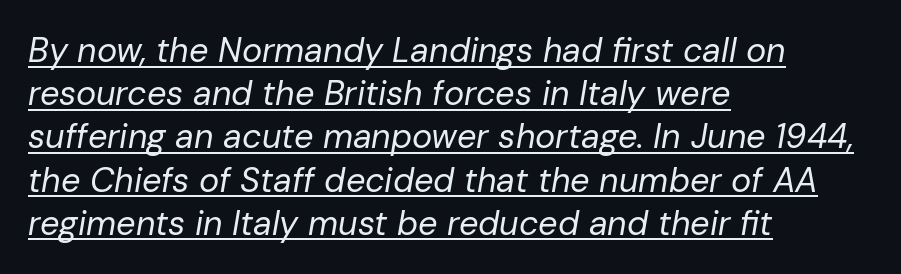
{"italic": "yes", "lean": "right", "slant_degrees": 10, "bold": "no", "weight": "regular", "width": "normal", "stroke_contrast": "low", "x_height": "medium", "monospaced": "no", "underline": "yes", "align": "left", "line_spacing": "normal", "line_spacing_ratio": 1.27, "letter_spacing": "normal", "letter_spacing_em": 0.0, "glyph_px": 34}
